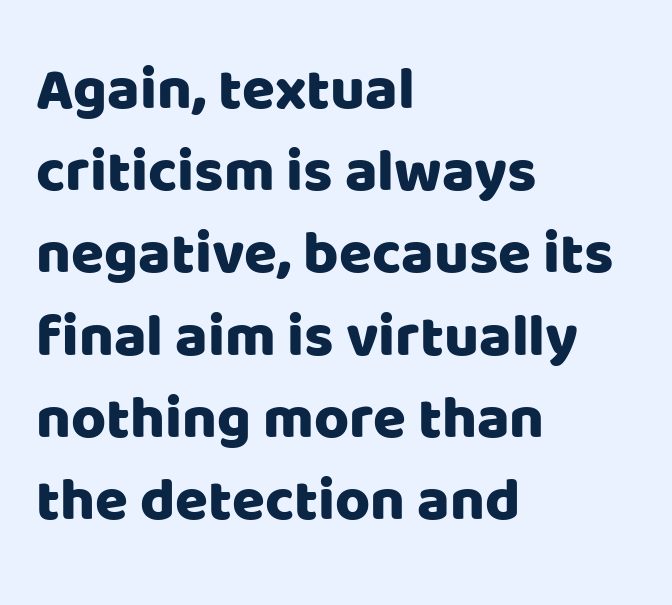
The image shows 60 px sans-serif type, upright; set left-aligned, normal line spacing (1.37x), normal letter spacing, not underlined; low stroke contrast and a large x-height.
